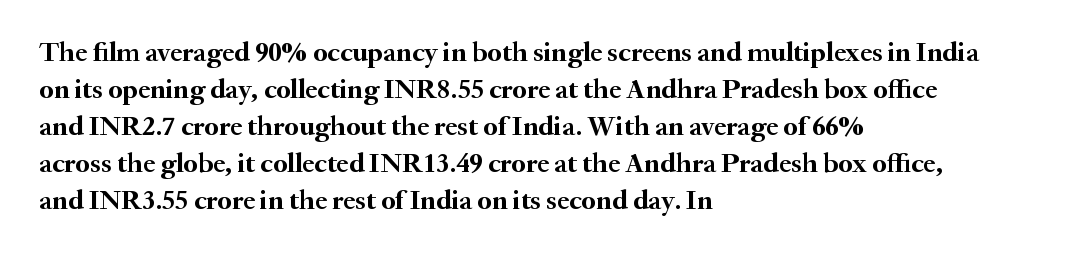
The image shows 28 px semibold serif type, upright; set left-aligned, normal line spacing (1.32x), normal letter spacing, not underlined; medium stroke contrast and a small x-height.
